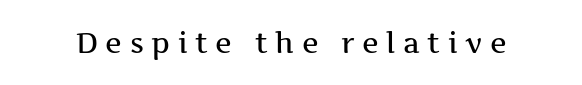
Q: Is the text italic (slanted)? A: No, it is upright.
Q: Is the typeface a serif or a sans-serif typeface? A: Serif.
Q: Is the text underlined? A: No.
Q: Is the spacing between letters normal or unusually wide? A: Unusually wide.
Q: Width (condensed, normal, or wide)? A: Wide.
Q: Stroke contrast? A: Medium.
Q: x-height? A: Medium.
Q: Monospaced? A: No.
